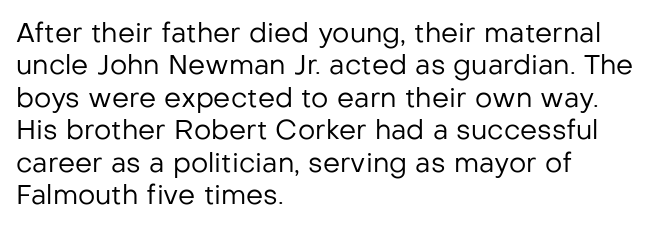
The image shows 27 px text type, upright; set left-aligned, line spacing 1.2x, normal letter spacing, not underlined.
